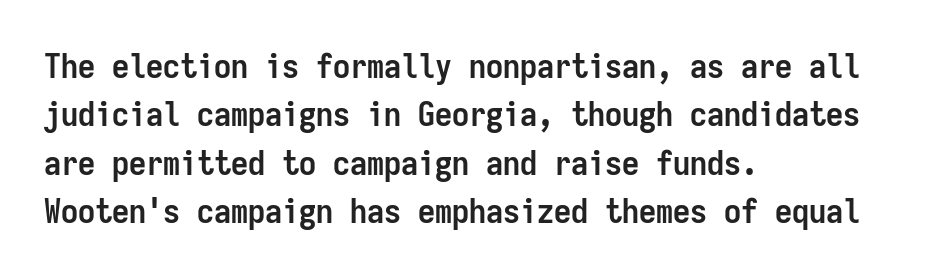
The image shows 34 px semibold, condensed sans-serif type, upright, monospaced; set left-aligned, normal line spacing (1.42x), normal letter spacing, not underlined; low stroke contrast and a medium x-height.
